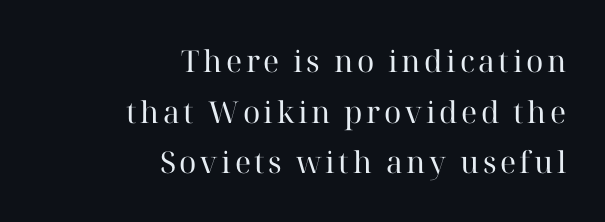
The strokes carry an ordinary text weight at most. The face used here is proportionally spaced, like ordinary book or web type. Lines of text with bare space underneath. The type family on display is of the serif kind. Style check: upright.
